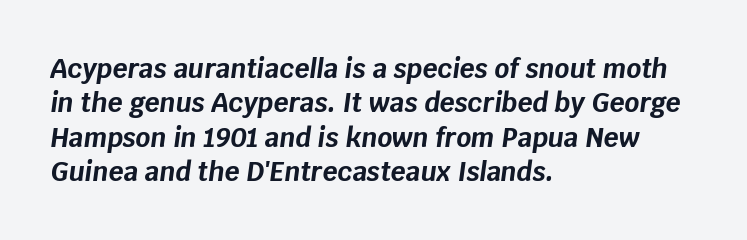
The image shows 26 px bold type, italic (leaning right); set left-aligned, normal line spacing (1.32x), normal letter spacing, not underlined.
